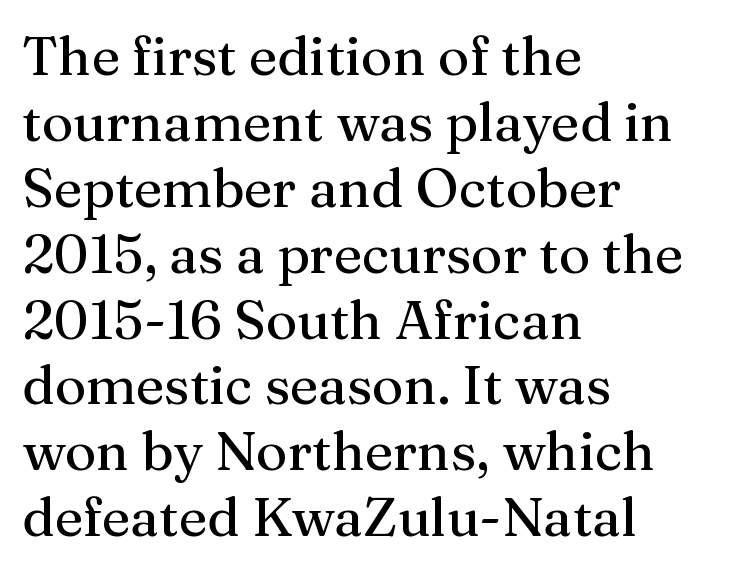
{"serif": "yes", "italic": "no", "width": "normal", "stroke_contrast": "medium", "x_height": "medium", "monospaced": "no", "underline": "no", "align": "left", "line_spacing_ratio": 1.22, "letter_spacing": "normal", "letter_spacing_em": 0.0, "glyph_px": 54}
